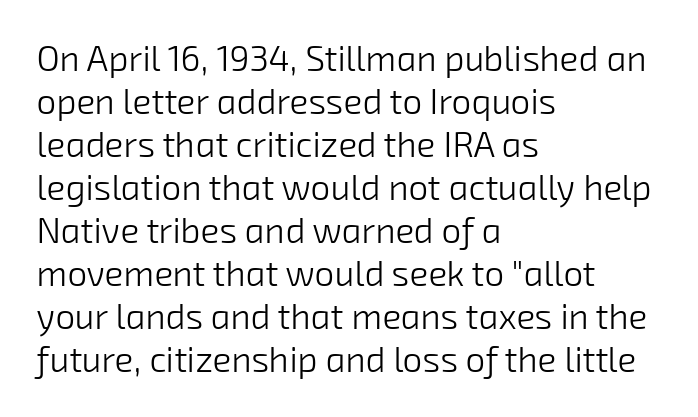
Q: Is the text bold? A: No.
Q: Is the typeface a serif or a sans-serif typeface? A: Sans-serif.
Q: Is the text underlined? A: No.
Q: How is the paragraph aligned? A: Left-aligned.
Q: Is the spacing between letters normal or unusually wide? A: Normal.
Q: Width (condensed, normal, or wide)? A: Normal.
Q: Stroke contrast? A: Low.
Q: x-height? A: Medium.
Q: Monospaced? A: No.
